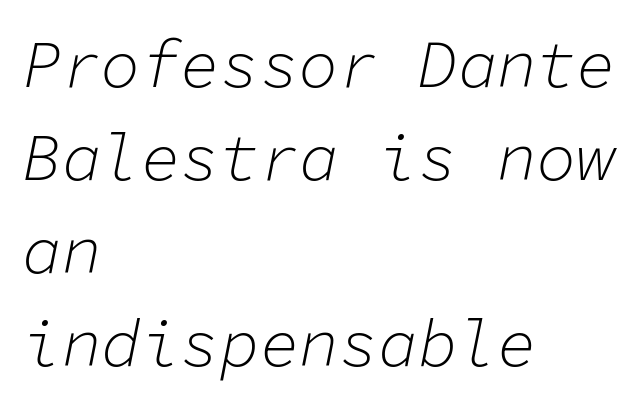
{"italic": "yes", "lean": "right", "slant_degrees": 11, "bold": "no", "weight": "light", "width": "normal", "stroke_contrast": "low", "x_height": "medium", "monospaced": "yes", "underline": "no", "align": "left", "line_spacing": "normal", "line_spacing_ratio": 1.41, "letter_spacing": "normal", "letter_spacing_em": 0.0, "glyph_px": 66}
